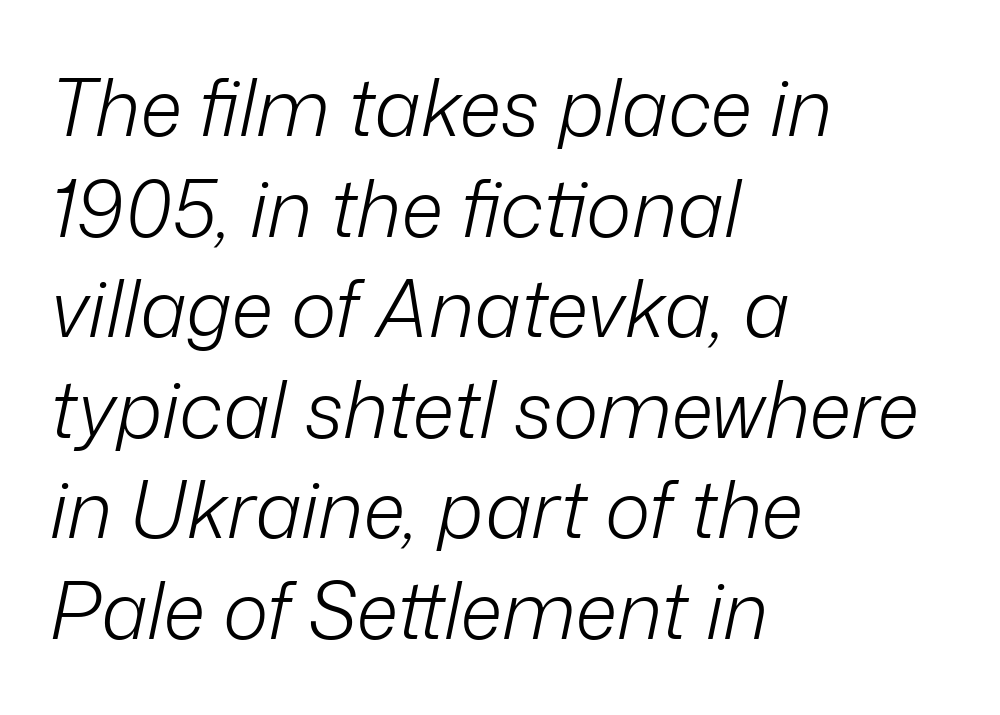
The image shows 78 px light type, italic (leaning right); set left-aligned, normal line spacing (1.29x), normal letter spacing, not underlined; low stroke contrast and a medium x-height.
